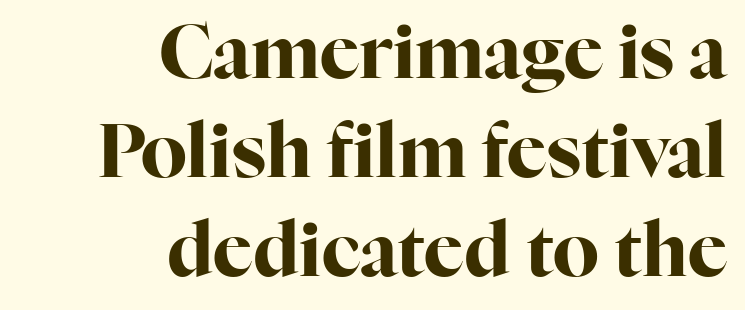
{"serif": "yes", "italic": "no", "bold": "yes", "weight": "bold", "width": "normal", "stroke_contrast": "high", "x_height": "medium", "monospaced": "no", "underline": "no", "align": "right", "line_spacing": "normal", "line_spacing_ratio": 1.34, "letter_spacing": "normal", "letter_spacing_em": 0.0, "glyph_px": 74}
